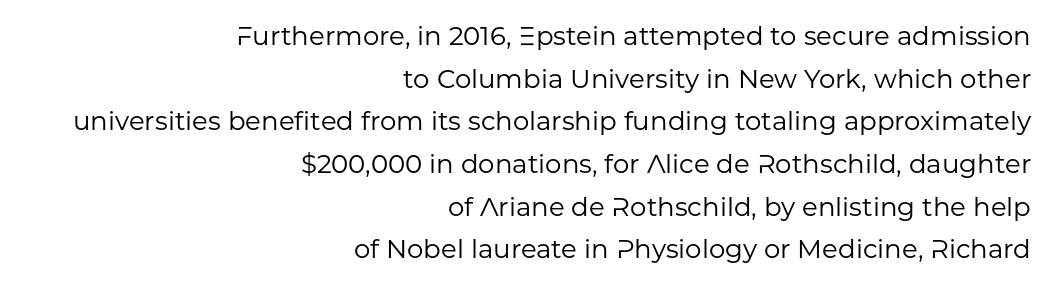
{"italic": "no", "bold": "no", "underline": "no", "align": "right", "line_spacing": "normal", "line_spacing_ratio": 1.64, "letter_spacing": "normal", "letter_spacing_em": 0.0, "glyph_px": 26}
